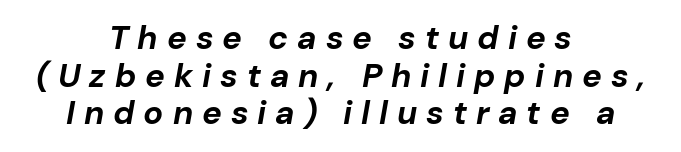
{"italic": "yes", "lean": "right", "slant_degrees": 10, "bold": "yes", "weight": "bold", "width": "normal", "stroke_contrast": "low", "x_height": "medium", "monospaced": "no", "underline": "no", "align": "center", "line_spacing": "tight", "line_spacing_ratio": 1.14, "letter_spacing": "wide", "letter_spacing_em": 0.27, "glyph_px": 33}
